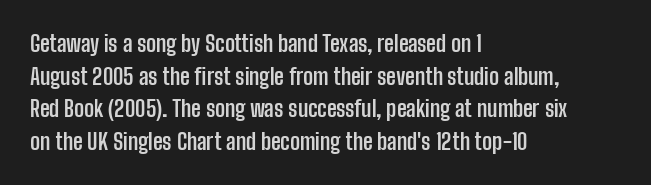
Q: Is the text bold? A: Yes.
Q: Is the text italic (slanted)? A: No, it is upright.
Q: Is the text underlined? A: No.
Q: How is the paragraph aligned? A: Left-aligned.
Q: Is the spacing between letters normal or unusually wide? A: Normal.
Q: Is the spacing between lines tight, normal or loose? A: Normal.
